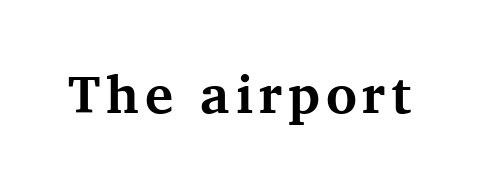
Q: Is the text bold? A: Yes.
Q: Is the text italic (slanted)? A: No, it is upright.
Q: Is the typeface a serif or a sans-serif typeface? A: Serif.
Q: Is the text underlined? A: No.
Q: Width (condensed, normal, or wide)? A: Normal.
Q: Stroke contrast? A: Medium.
Q: x-height? A: Medium.
Q: Monospaced? A: No.
